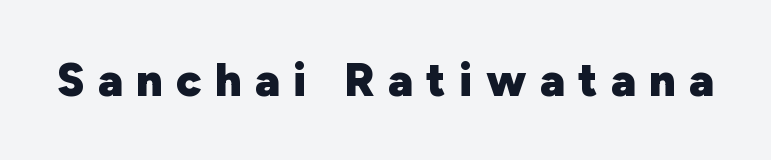
{"serif": "no", "italic": "no", "bold": "yes", "weight": "heavy", "width": "normal", "stroke_contrast": "low", "x_height": "medium", "monospaced": "no", "underline": "no", "letter_spacing": "wide", "letter_spacing_em": 0.29, "glyph_px": 46}
